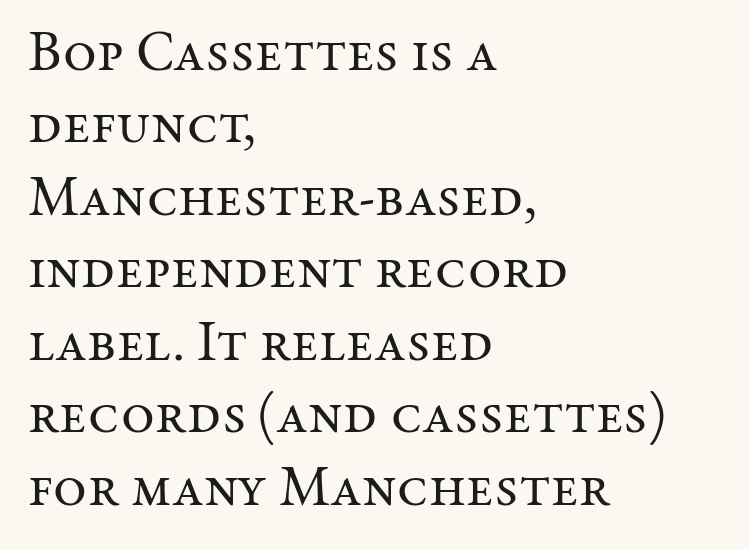
The image shows 58 px regular-weight serif type, upright; set left-aligned, normal line spacing (1.25x), normal letter spacing, not underlined; medium stroke contrast and a medium x-height.
